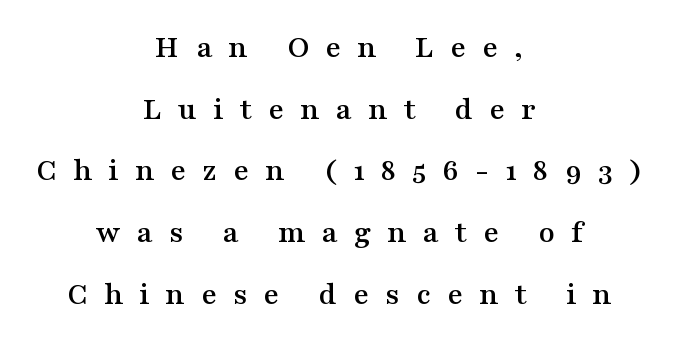
Glance below the letters and you will spot only blank space. The axis of the letterforms is exactly vertical. Looks like regular typesetting: each glyph gets only the width it needs. Layout note: lines centered.
